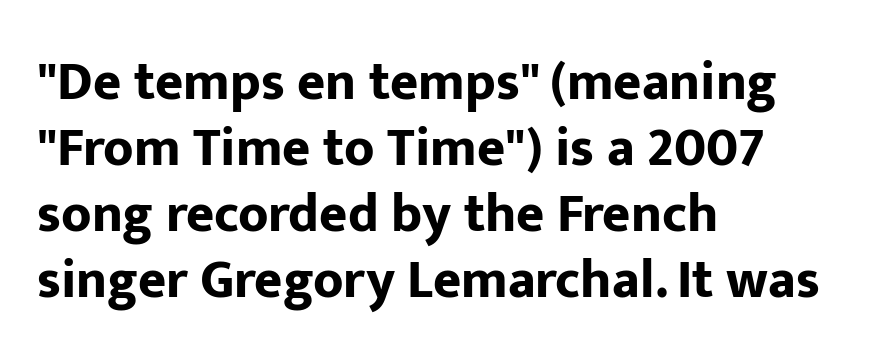
{"serif": "no", "italic": "no", "bold": "yes", "weight": "bold", "width": "normal", "stroke_contrast": "low", "x_height": "medium", "monospaced": "no", "underline": "no", "align": "left", "line_spacing_ratio": 1.22, "letter_spacing": "normal", "letter_spacing_em": 0.0, "glyph_px": 54}
